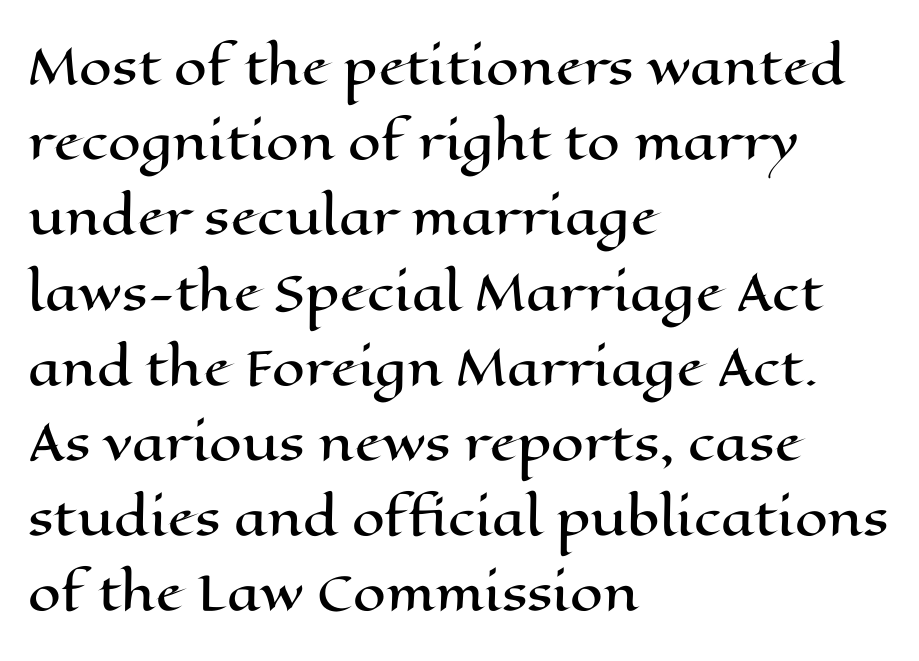
The horizontal fit of the characters is conventional and even. Letters rest on an invisible, unmarked baseline. You could not count columns in this text — the font is proportionally spaced. The letters stand straight up with perfectly vertical stems. Caption: multi-line text, flush left, ragged right. Honestly, the row spacing looks completely unremarkable.
